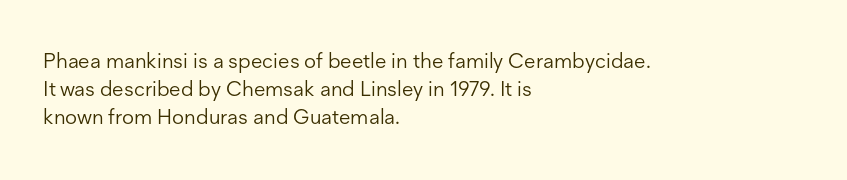
Visually the block forms a straight wall on the left and a jagged coastline on the right. Style check: upright. Bold? No — there's no thickening of the strokes. Notice how descenders clear the ascenders below comfortably — that's standard leading. Each word holds together tightly as a unit, with standard inter-letter gaps.
